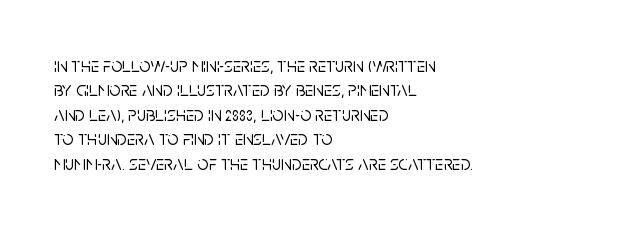
The image shows 20 px text type, upright; set left-aligned, line spacing 1.22x, normal letter spacing, not underlined.
